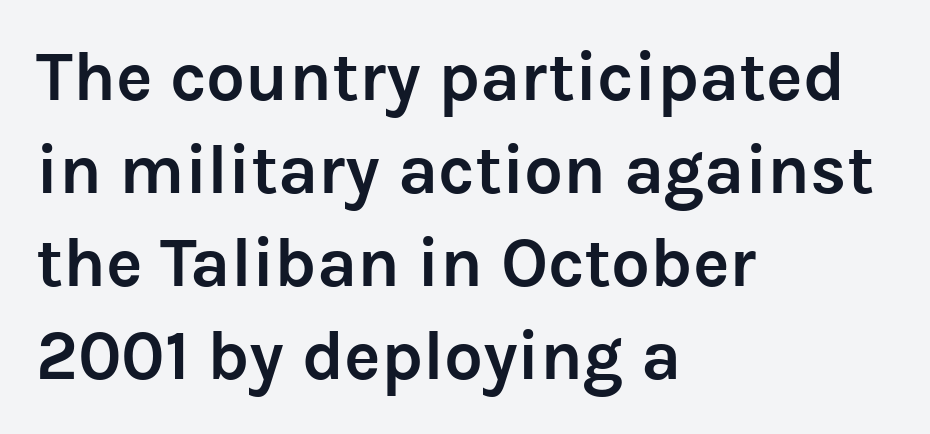
{"serif": "no", "italic": "no", "bold": "yes", "weight": "semibold", "width": "normal", "stroke_contrast": "low", "x_height": "medium", "monospaced": "no", "underline": "no", "align": "left", "line_spacing": "normal", "line_spacing_ratio": 1.35, "letter_spacing": "normal", "letter_spacing_em": 0.0, "glyph_px": 69}
